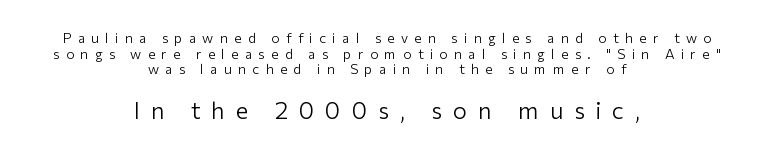
Q: Is the text bold? A: No.
Q: Is the text italic (slanted)? A: No, it is upright.
Q: Is the text underlined? A: No.
Q: How is the paragraph aligned? A: Centered.
Q: Is the spacing between letters normal or unusually wide? A: Unusually wide.
Q: Is the spacing between lines tight, normal or loose? A: Tight.
Q: Which block of text is set in a larger size, the first (top) or the second (bottom)? A: The second (bottom) one.
